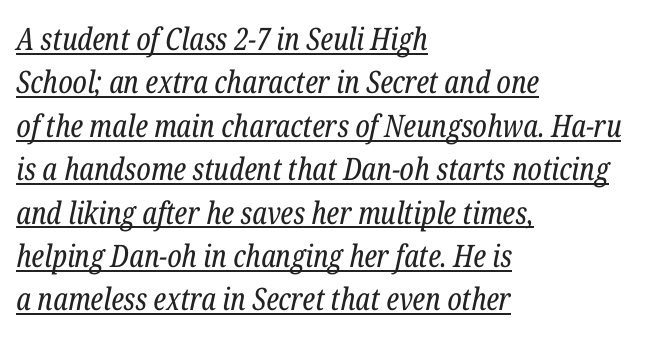
The image shows 31 px regular-weight, condensed serif type, italic (leaning right); set left-aligned, normal line spacing (1.4x), normal letter spacing, underlined; low stroke contrast and a medium x-height.
